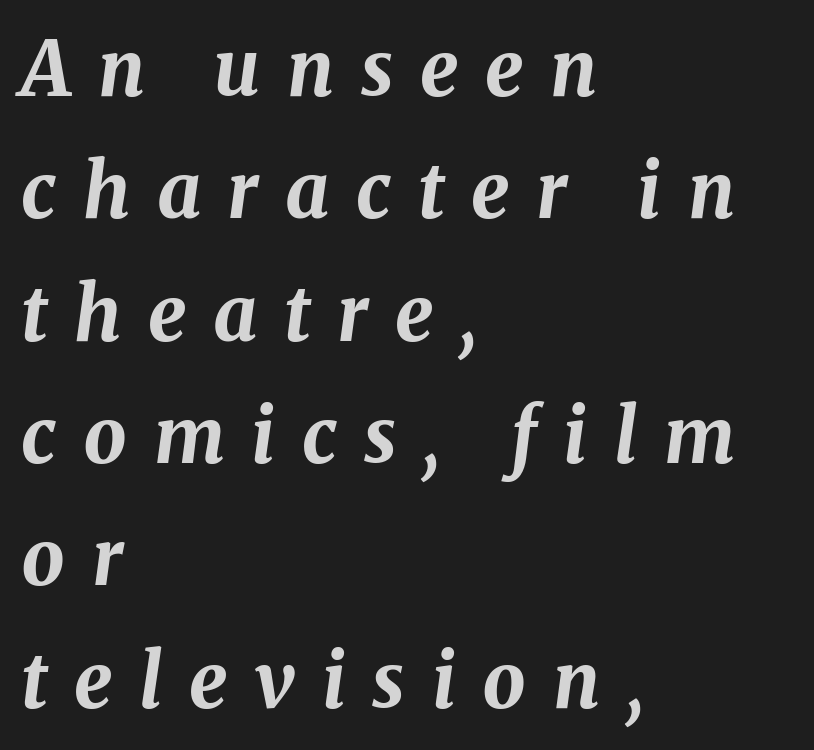
Q: Is the text bold? A: Yes.
Q: Is the text italic (slanted)? A: Yes, it leans right by about 8 degrees.
Q: Is the text underlined? A: No.
Q: How is the paragraph aligned? A: Left-aligned.
Q: Is the spacing between letters normal or unusually wide? A: Unusually wide.
Q: Is the spacing between lines tight, normal or loose? A: Normal.
Q: Width (condensed, normal, or wide)? A: Normal.
Q: Stroke contrast? A: Medium.
Q: x-height? A: Medium.
Q: Monospaced? A: No.
